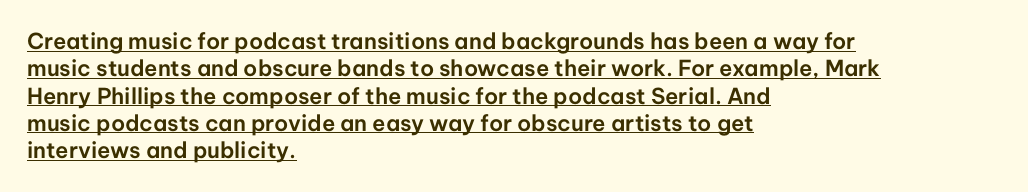
The image shows 22 px text type, upright; set left-aligned, line spacing 1.24x, normal letter spacing, underlined.
